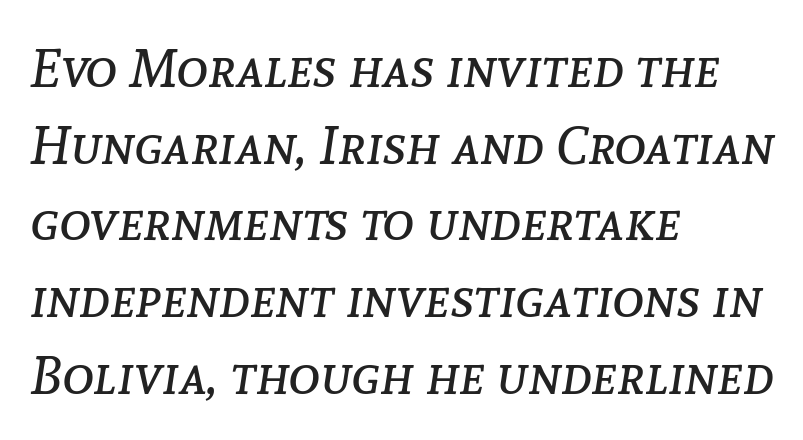
The image shows 54 px regular-weight type, italic (leaning right); set left-aligned, normal line spacing (1.42x), normal letter spacing, not underlined; low stroke contrast and a medium x-height.
